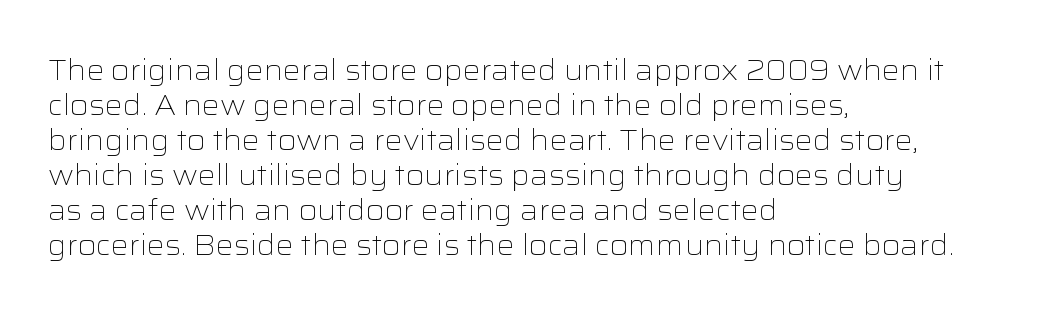
The image shows 28 px light, wide sans-serif type, upright; set left-aligned, normal line spacing (1.25x), normal letter spacing, not underlined; low stroke contrast and a medium x-height.
